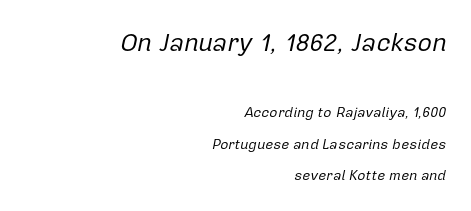
{"italic": "yes", "lean": "right", "slant_degrees": 12, "bold": "no", "underline": "no", "align": "right", "line_spacing": "loose", "line_spacing_ratio": 2.27, "letter_spacing": "normal", "letter_spacing_em": 0.0, "larger_block": "first", "size_ratio": 1.79, "glyph_px": 25}
